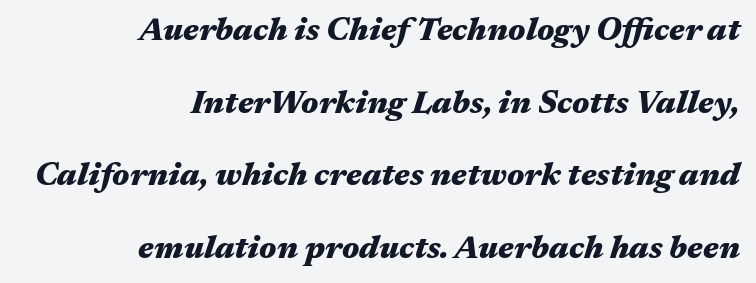
{"italic": "yes", "lean": "right", "slant_degrees": 17, "bold": "yes", "weight": "heavy", "width": "wide", "stroke_contrast": "medium", "x_height": "medium", "monospaced": "no", "underline": "no", "align": "right", "line_spacing": "loose", "line_spacing_ratio": 2.27, "letter_spacing": "normal", "letter_spacing_em": 0.0, "glyph_px": 32}
